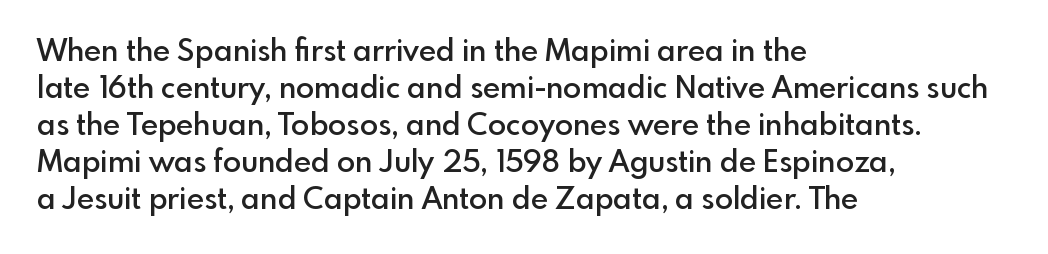
{"serif": "no", "italic": "no", "bold": "semi", "weight": "semibold", "width": "normal", "x_height": "small", "monospaced": "no", "underline": "no", "align": "left", "line_spacing_ratio": 1.23, "letter_spacing": "normal", "letter_spacing_em": 0.0, "glyph_px": 30}
